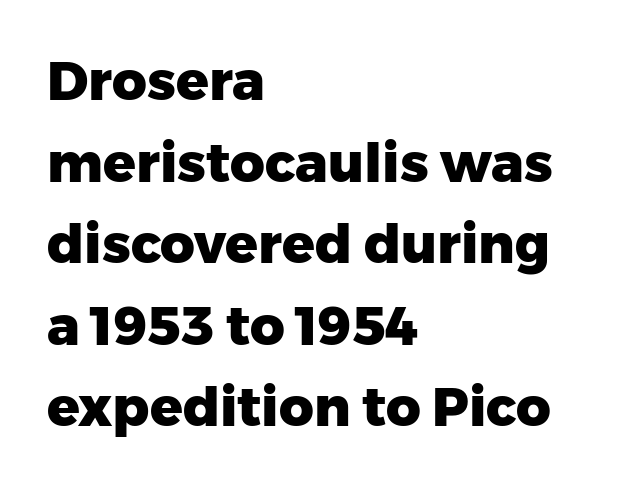
Summary of vertical rhythm: regular, with standard interline spacing. Plenty of ink on the page — the face is bold. No italicization has been applied; the sample stays upright. The setting favours the left margin, as ordinary paragraphs usually do. The type is set solid horizontally, with unmodified tracking. You could not count columns in this text — the font is proportionally spaced.
